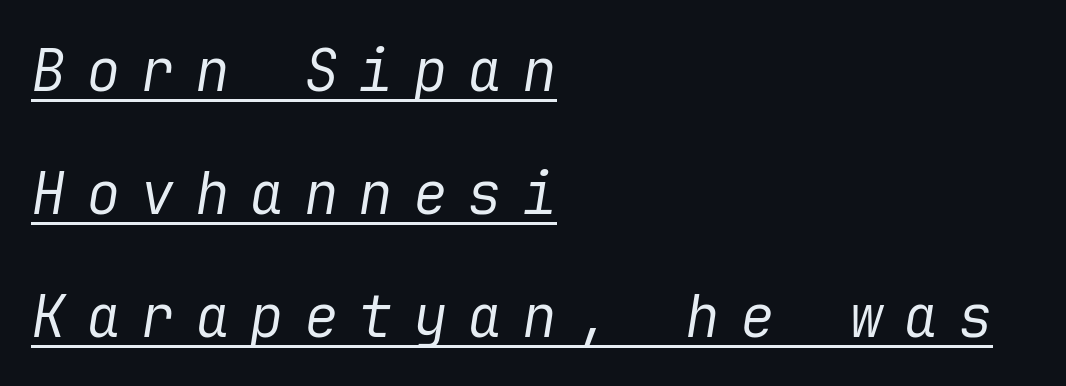
The image shows 58 px regular-weight type, italic (leaning right); set left-aligned, loose line spacing (2.12x), unusually wide letter spacing (+0.34 em), underlined; low stroke contrast and a medium x-height.
